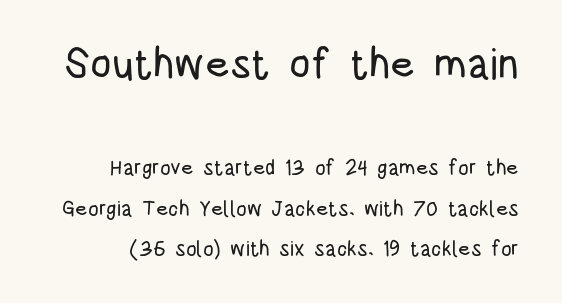
The foot of each line stays bare and open. A student would notice the top passage is typeset larger than what follows. Standard letterfit; no display-style spreading of the glyphs. The typeface chosen for these lines omits serifs.
